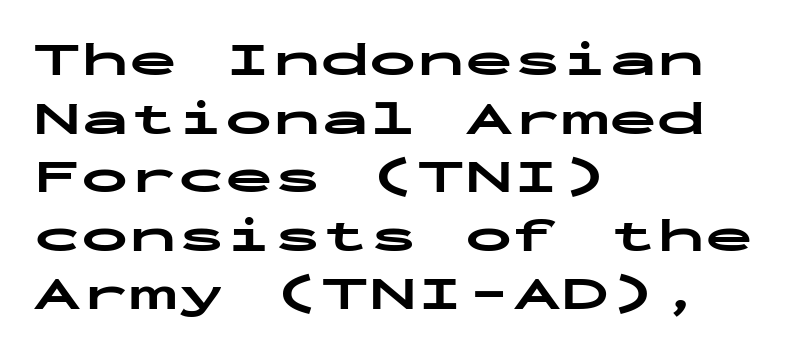
{"serif": "no", "italic": "no", "bold": "yes", "weight": "bold", "width": "wide", "stroke_contrast": "low", "x_height": "medium", "monospaced": "yes", "underline": "no", "align": "left", "line_spacing_ratio": 1.22, "letter_spacing": "normal", "letter_spacing_em": 0.0, "glyph_px": 48}
